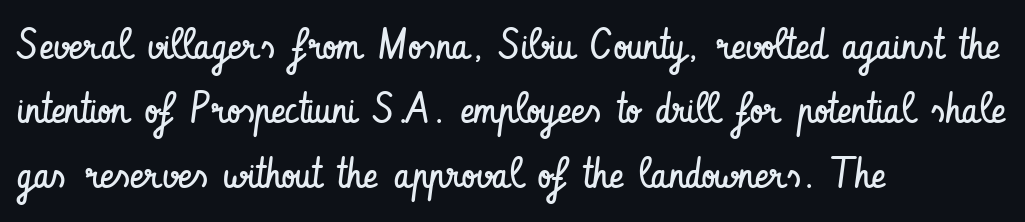
{"serif": "no", "italic": "no", "bold": "no", "weight": "regular", "width": "condensed", "stroke_contrast": "low", "x_height": "small", "monospaced": "no", "underline": "no", "align": "left", "line_spacing": "normal", "line_spacing_ratio": 1.5, "letter_spacing": "normal", "letter_spacing_em": 0.0, "glyph_px": 43}
